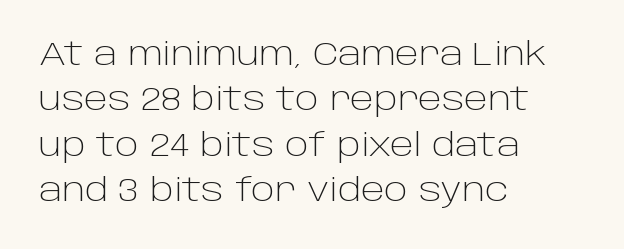
{"serif": "no", "italic": "no", "bold": "no", "weight": "light", "width": "normal", "stroke_contrast": "low", "x_height": "large", "monospaced": "no", "underline": "no", "align": "left", "line_spacing": "normal", "line_spacing_ratio": 1.42, "letter_spacing": "normal", "letter_spacing_em": 0.0, "glyph_px": 32}
